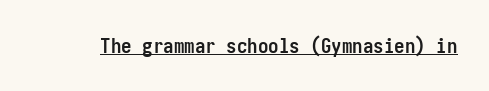
{"italic": "no", "bold": "yes", "underline": "yes", "letter_spacing": "normal", "letter_spacing_em": 0.0, "glyph_px": 21}
